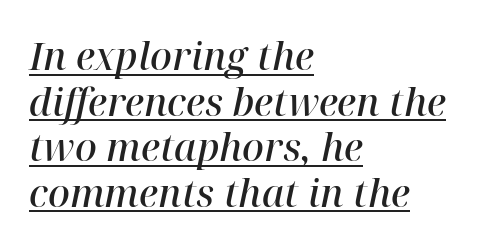
{"serif": "yes", "italic": "yes", "lean": "right", "slant_degrees": 12, "bold": "semi", "weight": "semibold", "width": "normal", "stroke_contrast": "high", "x_height": "medium", "monospaced": "no", "underline": "yes", "align": "left", "line_spacing_ratio": 1.2, "letter_spacing": "normal", "letter_spacing_em": 0.0, "glyph_px": 38}
